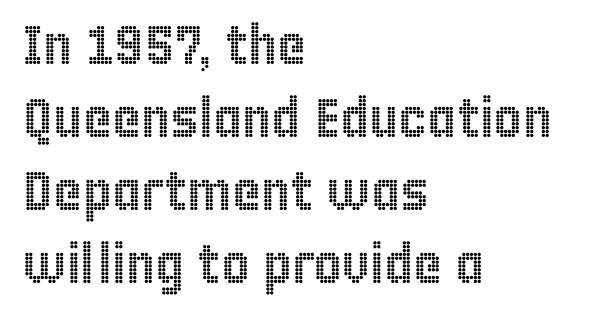
{"italic": "no", "width": "condensed", "x_height": "large", "monospaced": "no", "underline": "no", "align": "left", "line_spacing": "normal", "line_spacing_ratio": 1.33, "letter_spacing": "normal", "letter_spacing_em": 0.0, "glyph_px": 55}
